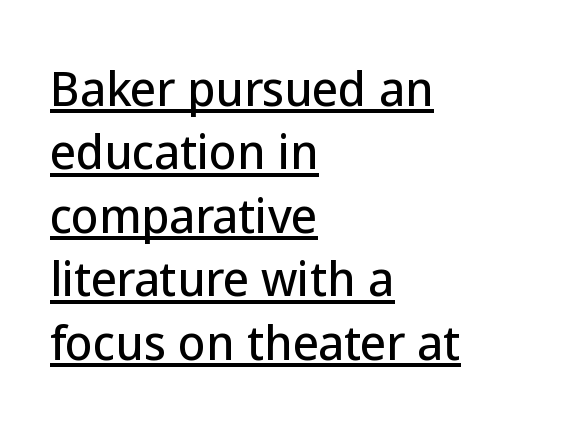
The image shows 45 px sans-serif type, upright; set left-aligned, normal line spacing (1.41x), normal letter spacing, underlined; low stroke contrast and a medium x-height.
